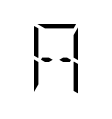
{"italic": "no", "bold": "no", "weight": "light", "width": "condensed", "stroke_contrast": "low", "x_height": "large", "underline": "no", "letter_spacing": "normal", "letter_spacing_em": 0.0, "glyph_px": 71}
